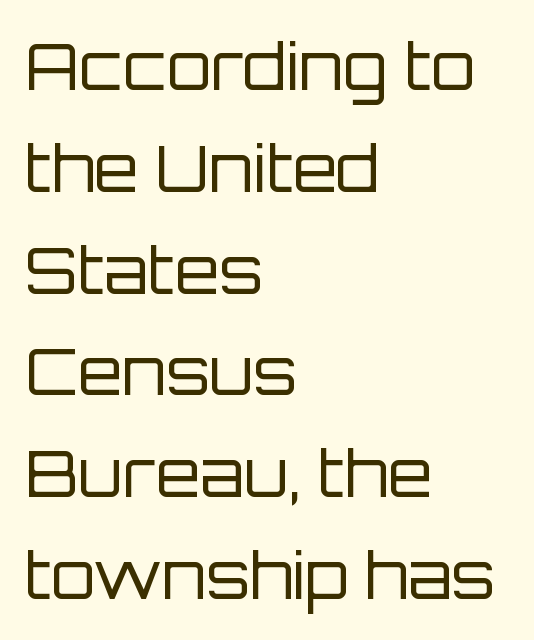
The image shows 64 px regular-weight sans-serif type, upright; set left-aligned, normal line spacing (1.59x), normal letter spacing, not underlined; low stroke contrast and a large x-height.
